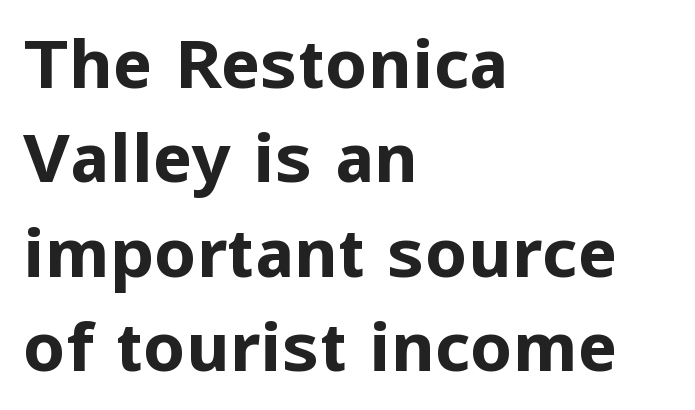
Examine the stroke ends and you'll find no serifs. Here the designer chose a conventional face with non-uniform glyph widths. Typesetter's note: full bold, strokes at maximum text heaviness. Does the copy run flush right? No — it runs flush left. Every stem runs plumb, perpendicular to the baseline.
